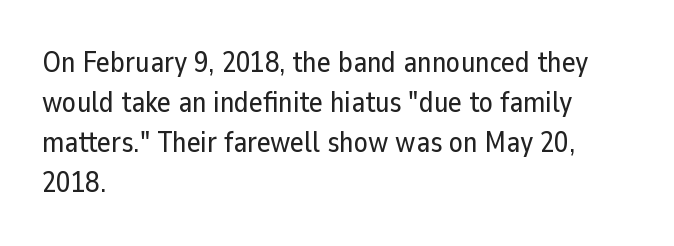
{"serif": "no", "italic": "no", "width": "normal", "stroke_contrast": "low", "x_height": "medium", "monospaced": "no", "underline": "no", "align": "left", "line_spacing": "normal", "line_spacing_ratio": 1.38, "letter_spacing": "normal", "letter_spacing_em": 0.0, "glyph_px": 29}
